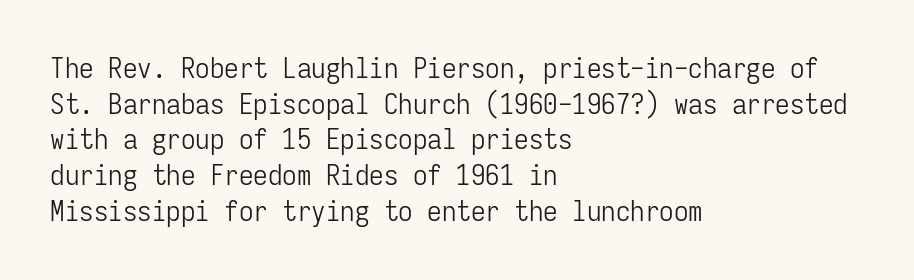
The face used here is monospaced, like something from a code editor. What stands out about the letter spacing? Nothing — it is the standard amount. Bold? No — there's no thickening of the strokes. The space directly below the letters is spotless.
